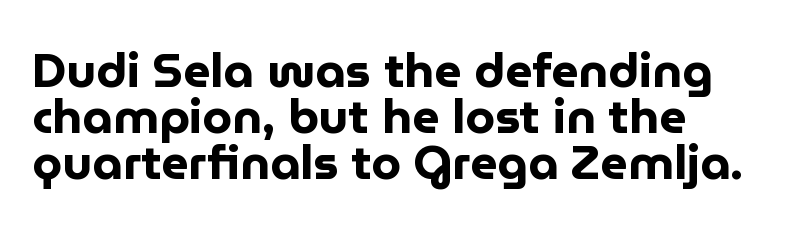
The image shows 48 px bold sans-serif type, upright; set left-aligned, tight line spacing (0.96x), normal letter spacing, not underlined; low stroke contrast and a medium x-height.
